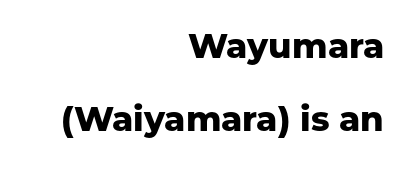
A great deal of white space separates one row of letters from the next. A sans-serif font was chosen for this passage. Proportional: the letters do not fall into vertical columns. Do the letters lean? They stand straight. These words are printed bold, with thick strokes throughout. All the whitespace from short lines collects on the left.
